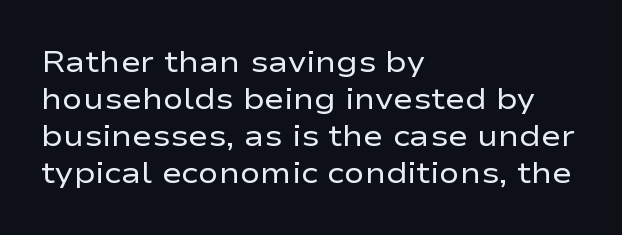
Q: Is the text bold? A: No.
Q: Is the text italic (slanted)? A: No, it is upright.
Q: Is the typeface a serif or a sans-serif typeface? A: Sans-serif.
Q: Is the text underlined? A: No.
Q: How is the paragraph aligned? A: Left-aligned.
Q: Is the spacing between letters normal or unusually wide? A: Normal.
Q: Width (condensed, normal, or wide)? A: Wide.
Q: Stroke contrast? A: Low.
Q: x-height? A: Medium.
Q: Monospaced? A: No.
